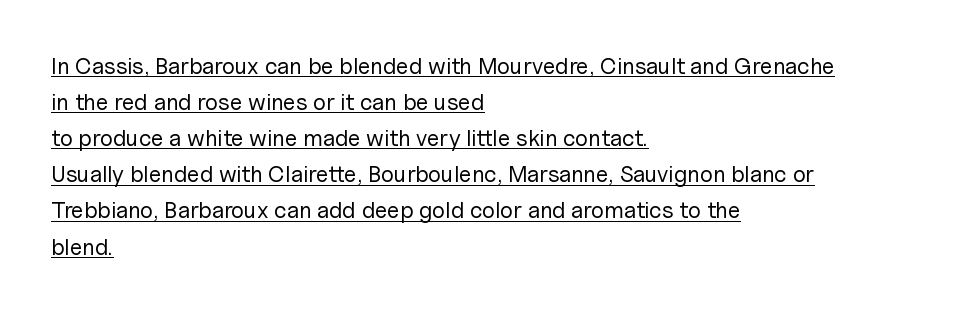
The image shows 23 px text type, upright; set left-aligned, normal line spacing (1.57x), normal letter spacing, underlined.
